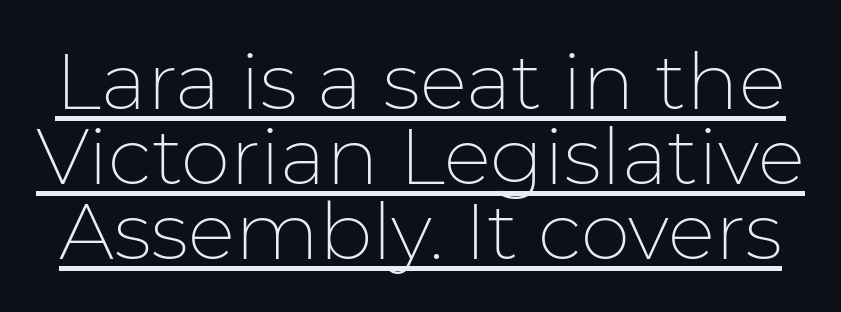
{"serif": "no", "italic": "no", "bold": "no", "weight": "thin", "width": "normal", "stroke_contrast": "low", "x_height": "medium", "monospaced": "no", "underline": "yes", "line_spacing": "tight", "line_spacing_ratio": 0.95, "letter_spacing": "normal", "letter_spacing_em": 0.0, "glyph_px": 79}
